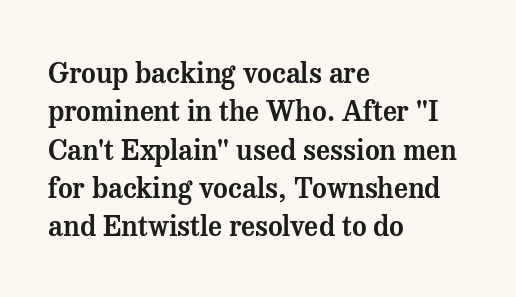
Small tapered or slab feet sit at the stroke ends, so this counts as serif. Is the letter spacing exaggerated? No — it looks like the ordinary default. Beneath every word, the page is bare. Proportional: the letters do not fall into vertical columns. How would I describe the line gaps? Plain and ordinary. The axis of the letterforms is exactly vertical.
